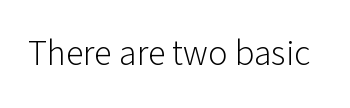
Each letter's strokes conclude bluntly, with no projecting serifs. Does the lettering tilt? It doesn't — this is upright. These lines are rendered in a variable-pitch font. The space directly below the letters is spotless.
